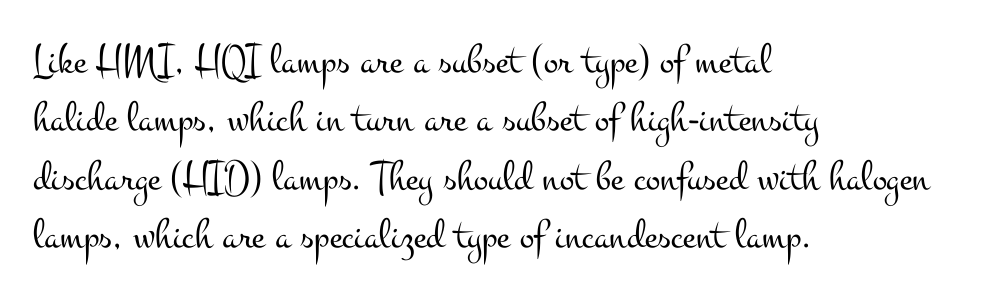
{"bold": "no", "weight": "light", "width": "wide", "stroke_contrast": "medium", "x_height": "small", "monospaced": "no", "underline": "no", "align": "left", "line_spacing": "normal", "line_spacing_ratio": 1.36, "letter_spacing": "normal", "letter_spacing_em": 0.0, "glyph_px": 43}
